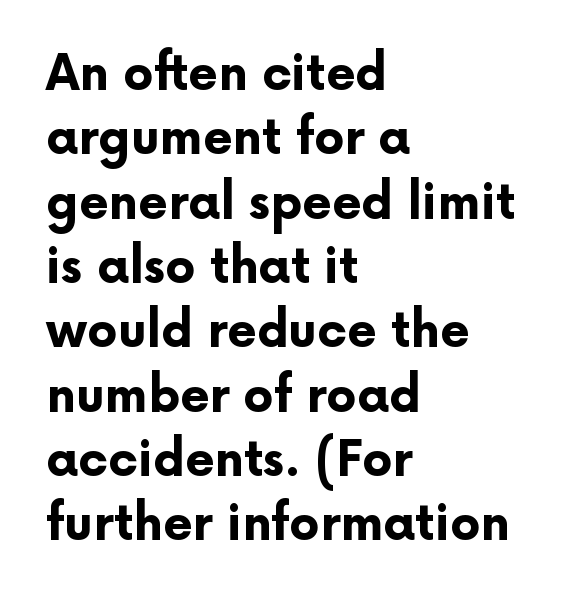
The lines sit at an ordinary, default distance from one another. Just letters on the line, the space beneath them empty. Serif or sans? Sans — the stroke terminals are bare. The rag falls on the right side of this text block. Think of a printed novel: that variable character pitch is what you see here. Standard letterfit; no display-style spreading of the glyphs.
